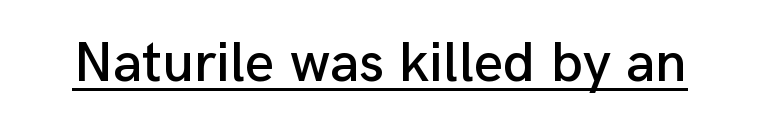
Q: Is the text italic (slanted)? A: No, it is upright.
Q: Is the typeface a serif or a sans-serif typeface? A: Sans-serif.
Q: Is the text underlined? A: Yes.
Q: Is the spacing between letters normal or unusually wide? A: Normal.
Q: Width (condensed, normal, or wide)? A: Normal.
Q: Stroke contrast? A: Low.
Q: x-height? A: Medium.
Q: Monospaced? A: No.
